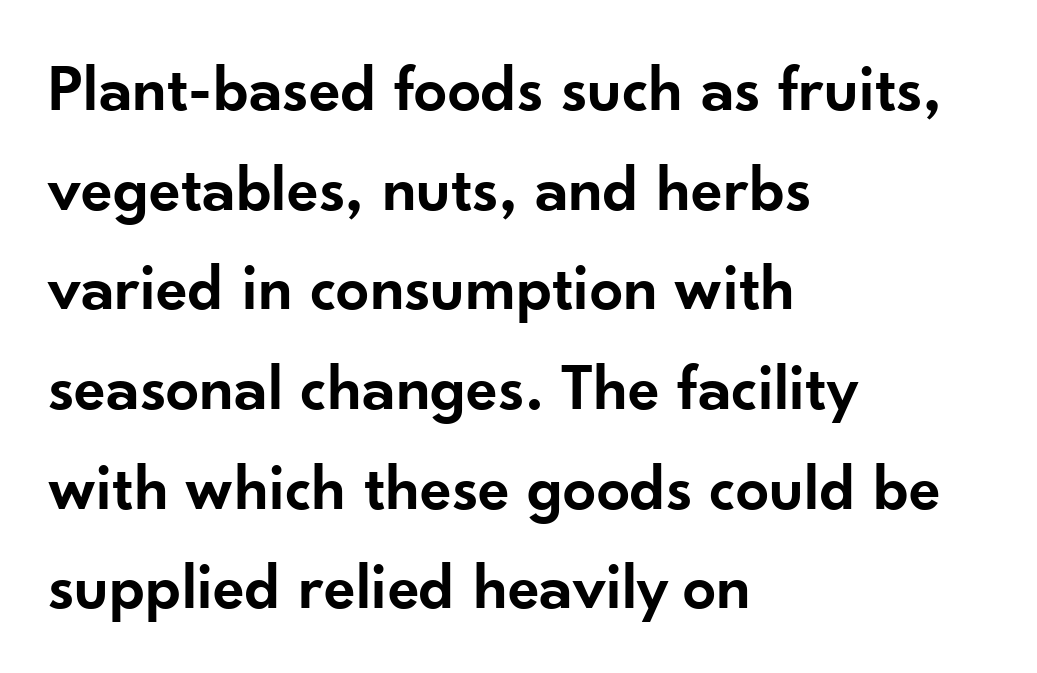
The letters advance in unequal steps, a hallmark of proportional type. Characters remain perfectly vertical along every line. Characters follow at the spacing the type designer built in. Look at the stroke-to-counter ratio: somewhat heavy, a semibold. Note: no serifs on the glyphs. Line spacing here is normal.
